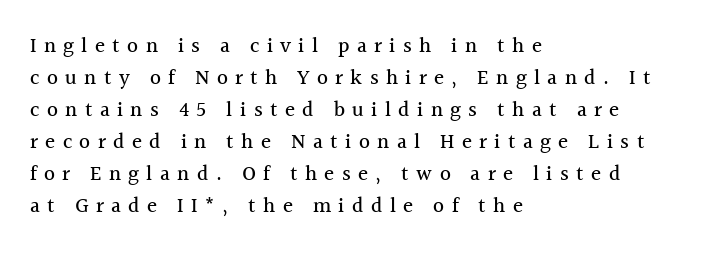
The image shows 21 px text type, upright; set left-aligned, normal line spacing (1.52x), unusually wide letter spacing (+0.35 em), not underlined.
